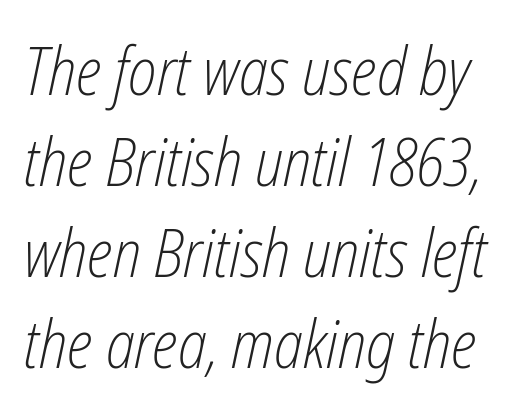
It's the slanting kind of type. There is no visible air inserted between adjacent glyphs. The space directly below the letters is spotless. Stem width sits at or under what a default text font uses. Whoever set this chose a conventional vertical rhythm. The letters advance in unequal steps, a hallmark of proportional type.
